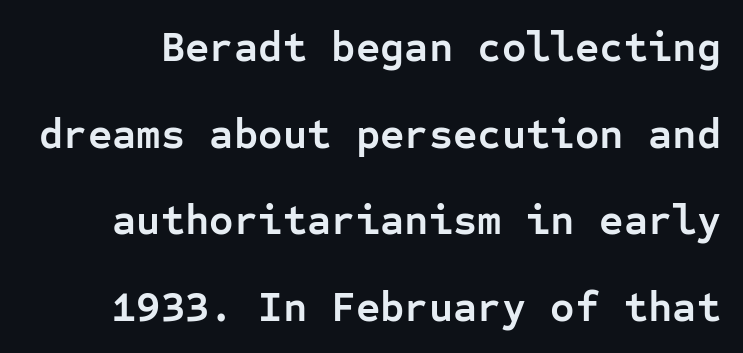
{"serif": "no", "italic": "no", "bold": "yes", "weight": "semibold", "width": "normal", "stroke_contrast": "low", "x_height": "medium", "monospaced": "yes", "underline": "no", "line_spacing": "loose", "line_spacing_ratio": 2.06, "letter_spacing": "normal", "letter_spacing_em": 0.0, "glyph_px": 42}
